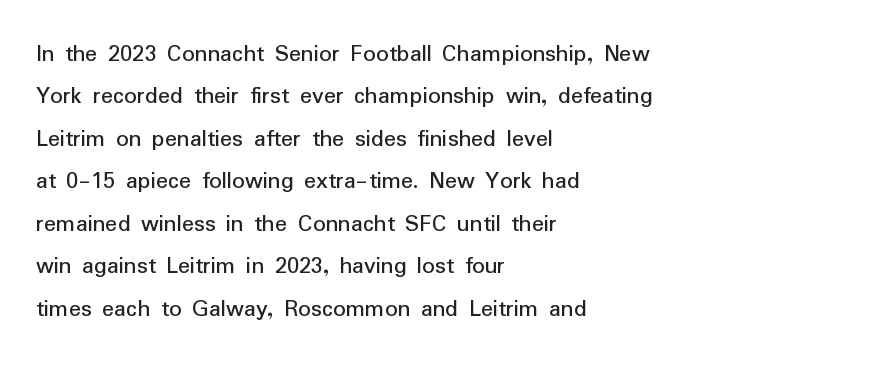
The image shows 25 px text type, upright; set left-aligned, normal line spacing (1.7x), normal letter spacing, not underlined.
